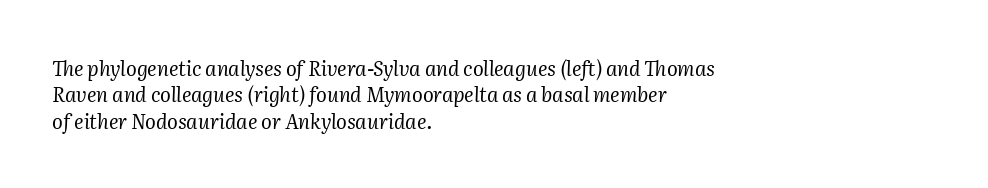
The image shows 20 px text type, italic (leaning right); set left-aligned, normal line spacing (1.32x), normal letter spacing, not underlined.
